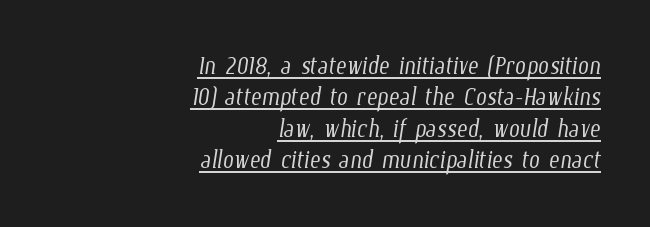
Compared with typical body copy, the letter spacing here is the same. A typesetter would call this proportional, since set widths differ per character. In terms of leading, this rendering errs on the cramped side. The rendering anchors every line to the right-hand side.
